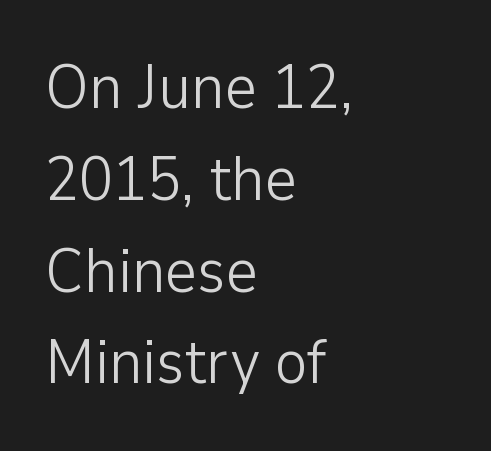
{"serif": "no", "italic": "no", "bold": "no", "weight": "light", "width": "normal", "stroke_contrast": "low", "x_height": "medium", "monospaced": "no", "underline": "no", "align": "left", "line_spacing": "normal", "line_spacing_ratio": 1.48, "letter_spacing": "normal", "letter_spacing_em": 0.0, "glyph_px": 62}
